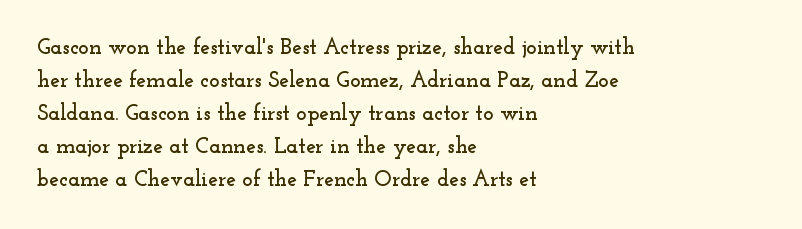
The image shows 22 px text type, upright; set left-aligned, normal line spacing (1.5x), normal letter spacing, not underlined.
